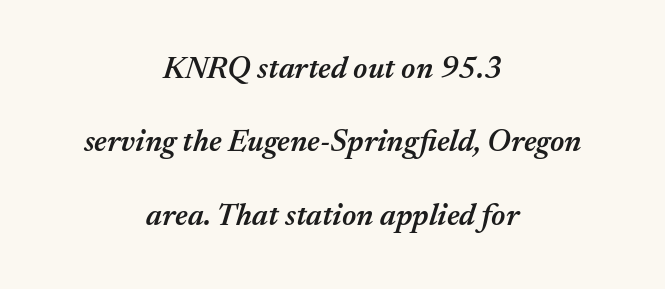
Successive baselines arrive slowly, with a big drop between each. These lines were composed using italics. The passage shown is not underscored anywhere. Heft: intermediate — a semibold.
